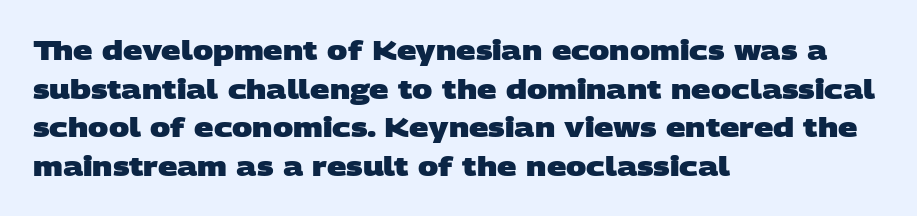
The image shows 27 px bold type; set left-aligned, normal line spacing (1.43x), normal letter spacing, not underlined.
